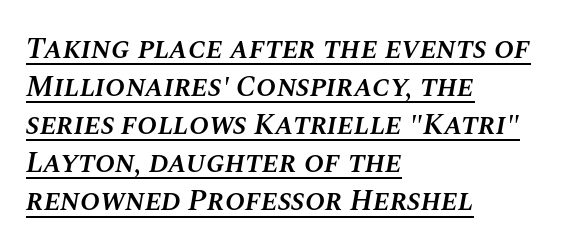
The image shows 30 px semibold type, italic (leaning right); set left-aligned, normal line spacing (1.27x), normal letter spacing, underlined; medium stroke contrast and a large x-height.
